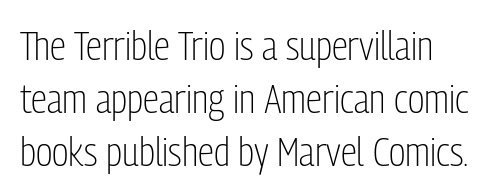
Note: no serifs on the glyphs. Tracking here is standard; glyphs follow each other at the usual distance. No letter is thick-stroked: the sample isn't bold. Looks like regular typesetting: each glyph gets only the width it needs.
